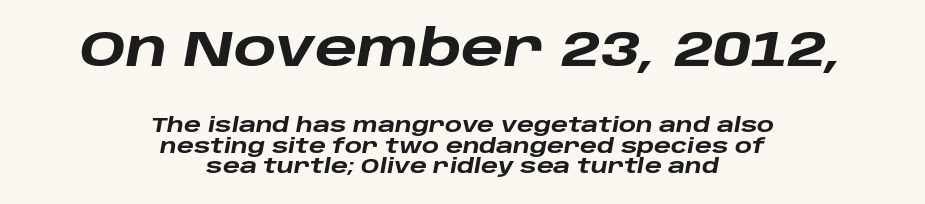
{"italic": "yes", "lean": "right", "slant_degrees": 10, "bold": "yes", "weight": "heavy", "width": "wide", "stroke_contrast": "low", "x_height": "large", "monospaced": "no", "underline": "no", "align": "center", "line_spacing": "tight", "line_spacing_ratio": 1.01, "letter_spacing": "normal", "letter_spacing_em": 0.0, "larger_block": "first", "size_ratio": 2.5, "glyph_px": 50}
